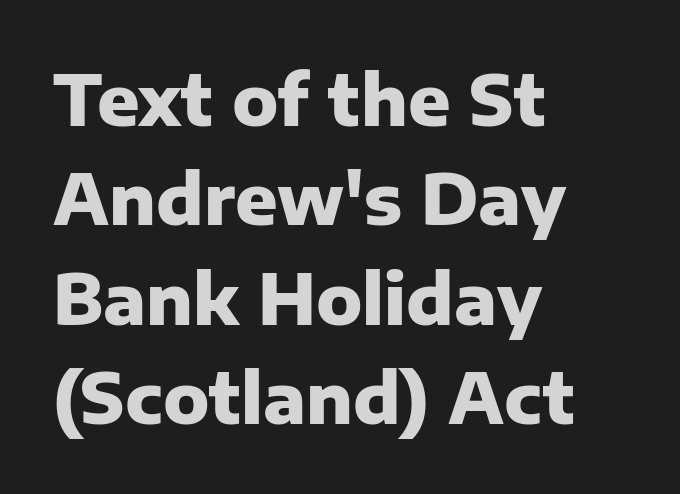
A typesetter would call this leading conventional body-copy spacing. Glyph-to-glyph distance matches everyday printed text. Style check: upright. Varying glyph widths throughout — classic text-font behaviour.
